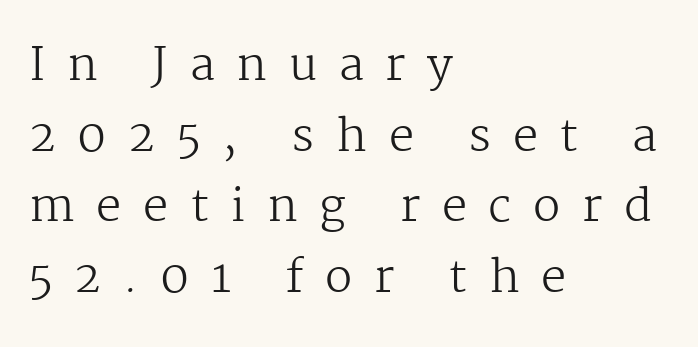
{"serif": "yes", "italic": "no", "bold": "no", "weight": "regular", "width": "normal", "stroke_contrast": "medium", "x_height": "medium", "monospaced": "no", "underline": "no", "align": "left", "line_spacing": "normal", "line_spacing_ratio": 1.57, "letter_spacing": "wide", "letter_spacing_em": 0.48, "glyph_px": 45}
